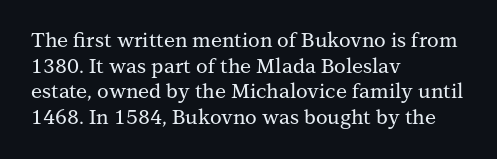
Q: Is the text italic (slanted)? A: No, it is upright.
Q: Is the text underlined? A: No.
Q: How is the paragraph aligned? A: Left-aligned.
Q: Is the spacing between letters normal or unusually wide? A: Normal.
Q: Is the spacing between lines tight, normal or loose? A: Normal.
